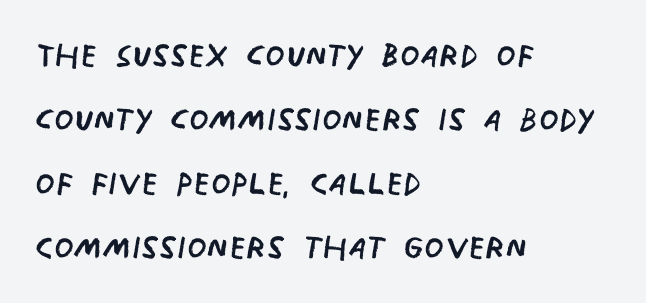
You could not count columns in this text — the font is proportionally spaced. The designer went with a sans here, leaving each stem footless. Layout note: lines flush left. Nobody touched the tracking dial on this one. This is not heavy type; no bold has been used.
